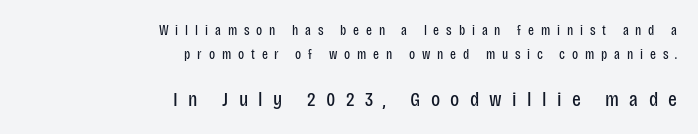
Q: Is the text bold? A: No.
Q: Is the text italic (slanted)? A: No, it is upright.
Q: Is the text underlined? A: No.
Q: How is the paragraph aligned? A: Right-aligned.
Q: Is the spacing between letters normal or unusually wide? A: Unusually wide.
Q: Which block of text is set in a larger size, the first (top) or the second (bottom)? A: The second (bottom) one.
